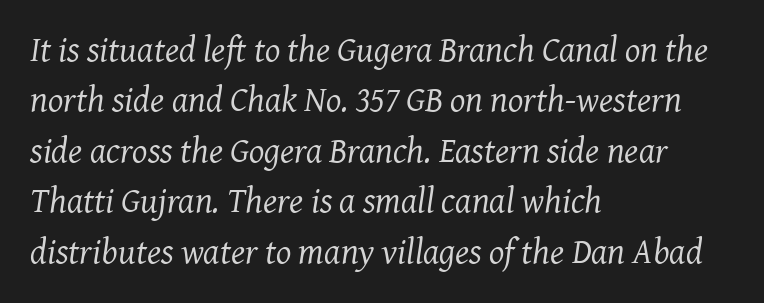
Q: Is the text bold? A: No.
Q: Is the text italic (slanted)? A: Yes, it leans right by about 7 degrees.
Q: Is the typeface a serif or a sans-serif typeface? A: Serif.
Q: Is the text underlined? A: No.
Q: How is the paragraph aligned? A: Left-aligned.
Q: Is the spacing between letters normal or unusually wide? A: Normal.
Q: Is the spacing between lines tight, normal or loose? A: Normal.
Q: Width (condensed, normal, or wide)? A: Normal.
Q: Stroke contrast? A: Medium.
Q: x-height? A: Medium.
Q: Monospaced? A: No.
